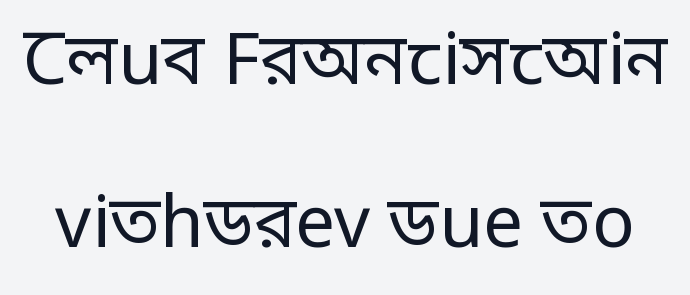
The image shows 71 px regular-weight, condensed sans-serif type, upright; set loose line spacing (2.3x), normal letter spacing, not underlined; low stroke contrast.
